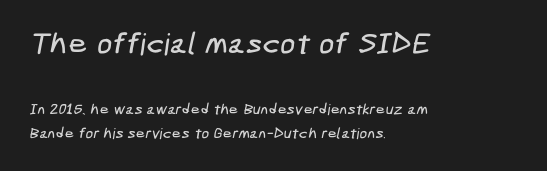
{"serif": "no", "width": "condensed", "stroke_contrast": "low", "x_height": "medium", "underline": "no", "align": "left", "line_spacing": "normal", "line_spacing_ratio": 1.63, "letter_spacing": "normal", "letter_spacing_em": 0.0, "larger_block": "first", "size_ratio": 2.0, "glyph_px": 30}
